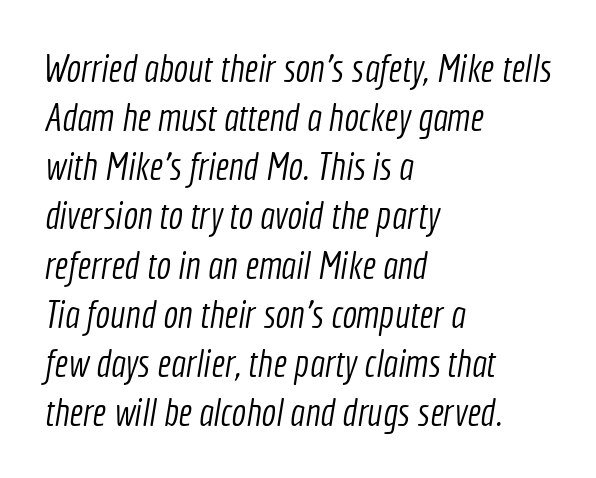
{"serif": "no", "bold": "no", "weight": "light", "width": "condensed", "x_height": "medium", "monospaced": "no", "underline": "no", "align": "left", "line_spacing": "normal", "line_spacing_ratio": 1.26, "letter_spacing": "normal", "letter_spacing_em": 0.0, "glyph_px": 39}
